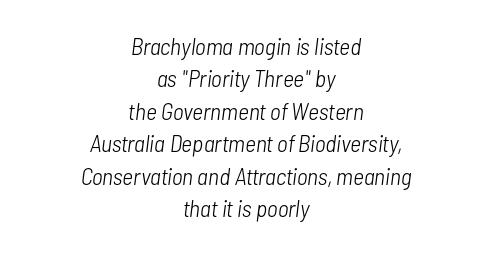
{"italic": "yes", "lean": "right", "slant_degrees": 7, "bold": "no", "underline": "no", "align": "center", "line_spacing": "normal", "line_spacing_ratio": 1.35, "letter_spacing": "normal", "letter_spacing_em": 0.0, "glyph_px": 24}
